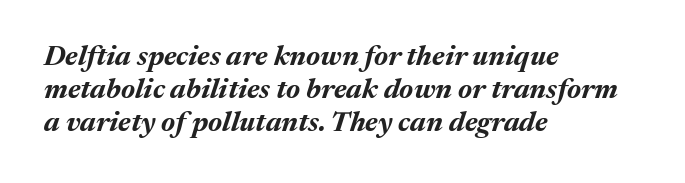
The image shows 28 px bold type, italic (leaning right); set left-aligned, line spacing 1.17x, normal letter spacing, not underlined; medium stroke contrast and a medium x-height.
